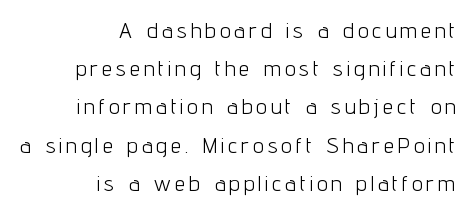
{"italic": "no", "bold": "no", "underline": "no", "align": "right", "line_spacing_ratio": 1.82, "letter_spacing": "wide", "letter_spacing_em": 0.2, "glyph_px": 21}
